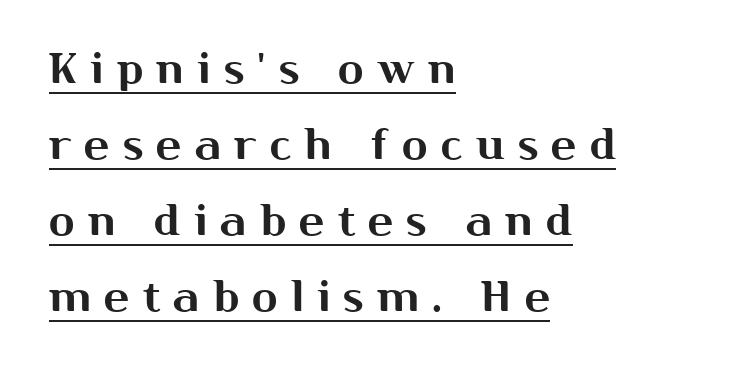
The image shows 42 px sans-serif type, upright; set left-aligned, line spacing 1.81x, unusually wide letter spacing (+0.32 em), underlined; medium stroke contrast and a medium x-height.
